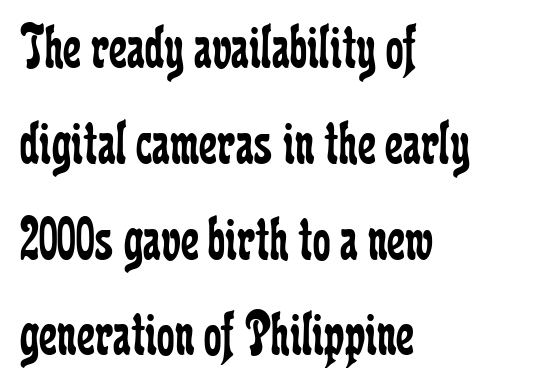
Q: Is the text bold? A: No.
Q: Is the text italic (slanted)? A: No, it is upright.
Q: Is the typeface a serif or a sans-serif typeface? A: Serif.
Q: Is the text underlined? A: No.
Q: How is the paragraph aligned? A: Left-aligned.
Q: Is the spacing between letters normal or unusually wide? A: Normal.
Q: Is the spacing between lines tight, normal or loose? A: Normal.
Q: Width (condensed, normal, or wide)? A: Condensed.
Q: Stroke contrast? A: Low.
Q: x-height? A: Medium.
Q: Monospaced? A: No.
